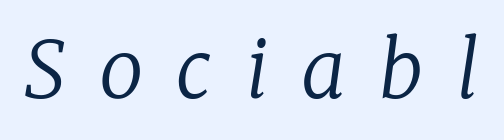
{"serif": "yes", "italic": "yes", "lean": "right", "slant_degrees": 8, "bold": "no", "weight": "regular", "width": "normal", "stroke_contrast": "low", "x_height": "medium", "monospaced": "no", "underline": "no", "letter_spacing": "wide", "letter_spacing_em": 0.42, "glyph_px": 79}
